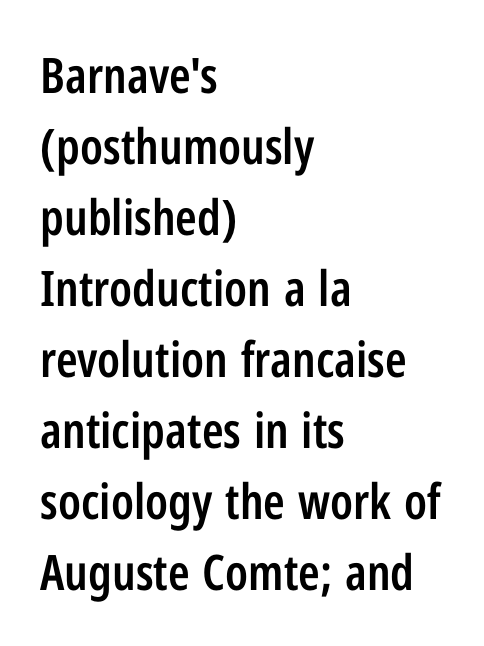
{"serif": "no", "italic": "no", "bold": "semi", "weight": "semibold", "width": "condensed", "stroke_contrast": "low", "x_height": "medium", "monospaced": "no", "underline": "no", "align": "left", "line_spacing": "normal", "line_spacing_ratio": 1.45, "letter_spacing": "normal", "letter_spacing_em": 0.0, "glyph_px": 49}
